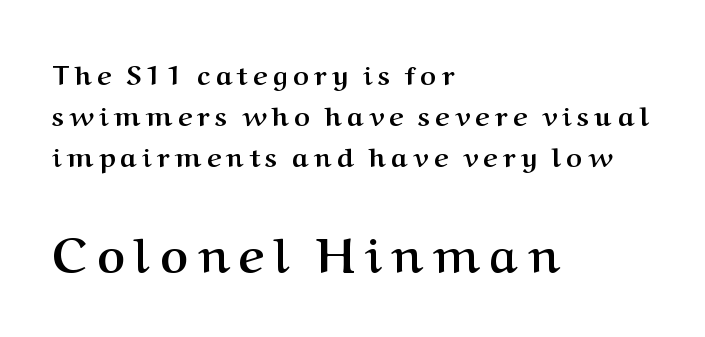
The face used here has the dense, thick strokes of a bold. Whoever set this made the second block the dominant, larger element. Unlike a clean sans, this face finishes its strokes with serifs. The gap between lines stays unmarked.
